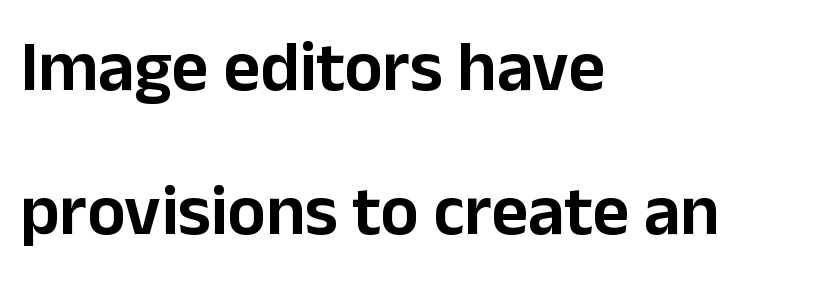
Where is the straight margin? On the left. The words here are not underlined. The vertical gap from one line to the next is large. The face used here is proportionally spaced, like ordinary book or web type.
